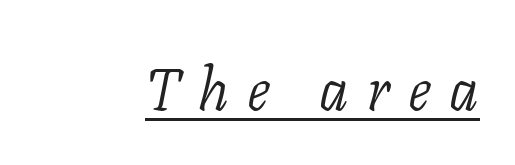
The image shows 59 px light serif type, italic (leaning right); set unusually wide letter spacing (+0.31 em), underlined; low stroke contrast and a medium x-height.
